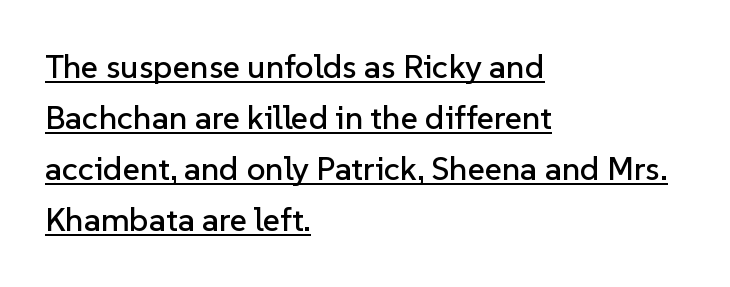
These lines are set flush left with a ragged right edge. This block has exactly the height ordinary leading produces. The designer went with a sans here, leaving each stem footless. The rendering keeps characters at their native spacing. Like a heading marked for emphasis, these lines bear an underscore. A typesetter would call this proportional, since set widths differ per character.
